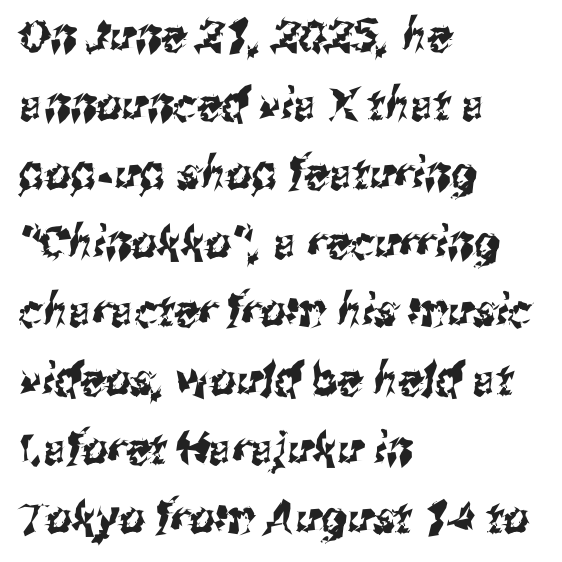
The ragged edge is on the right, which tells us the setting is flush left. Type style note: lacks serifs. Descenders hang freely into open space. Each new line begins a customary step beneath the previous one. The face used here is proportionally spaced, like ordinary book or web type. Is the letter spacing exaggerated? No — it looks like the ordinary default.
